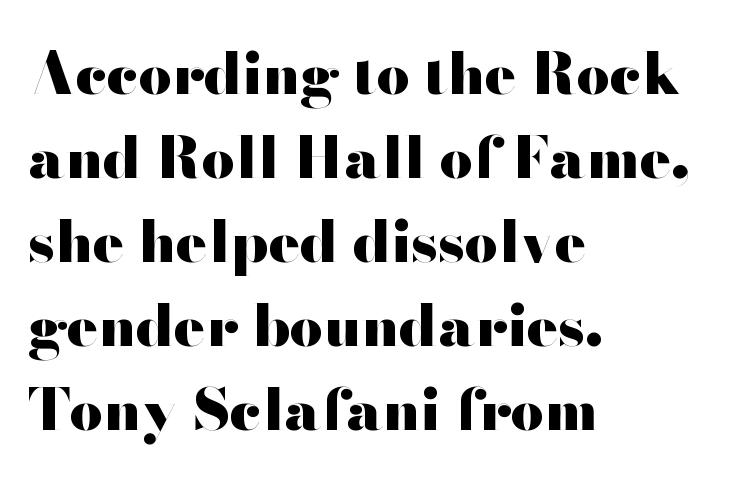
The image shows 58 px heavy, wide sans-serif type, upright; set left-aligned, normal line spacing (1.45x), normal letter spacing, not underlined; high stroke contrast and a small x-height.
